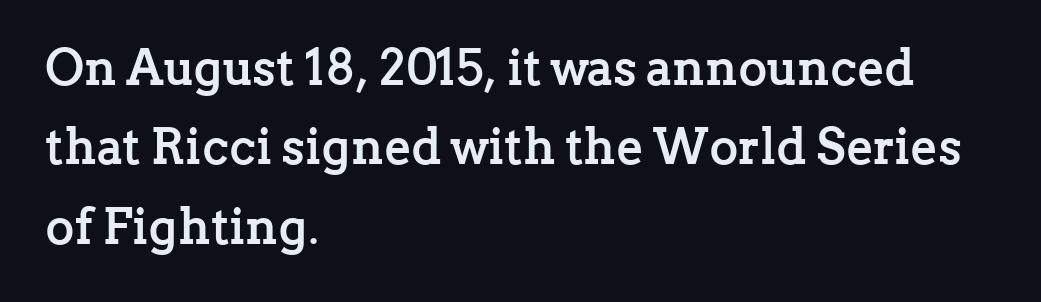
Successive baselines arrive at the customary interval. Caption: bold face, heavy strokes. This rendering employs a face with finishing strokes, i.e., a serif. Do the characters align in a grid? No, the font is proportional.
